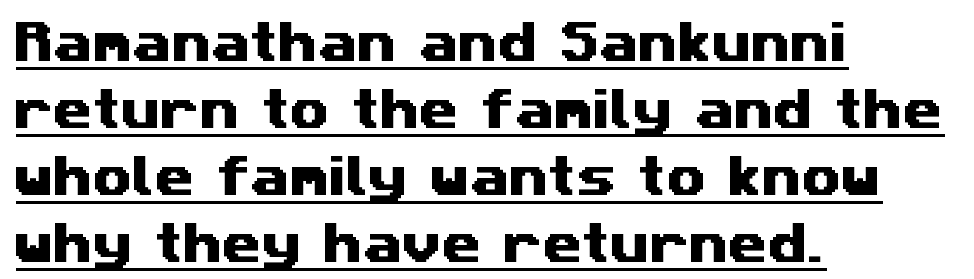
The image shows 45 px wide sans-serif type; set left-aligned, normal line spacing (1.49x), normal letter spacing, underlined; medium stroke contrast and a medium x-height.
